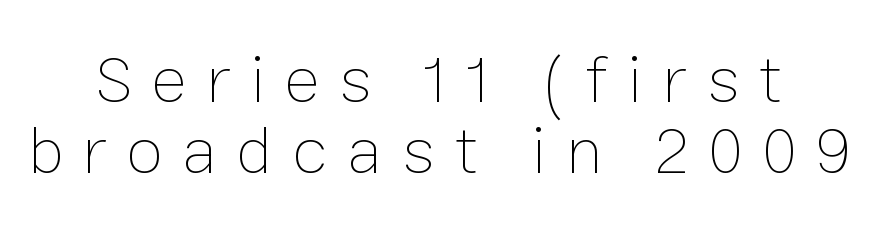
The image shows 67 px thin type, upright; set centered, tight line spacing (1.06x), unusually wide letter spacing (+0.29 em), not underlined; low stroke contrast and a medium x-height.
